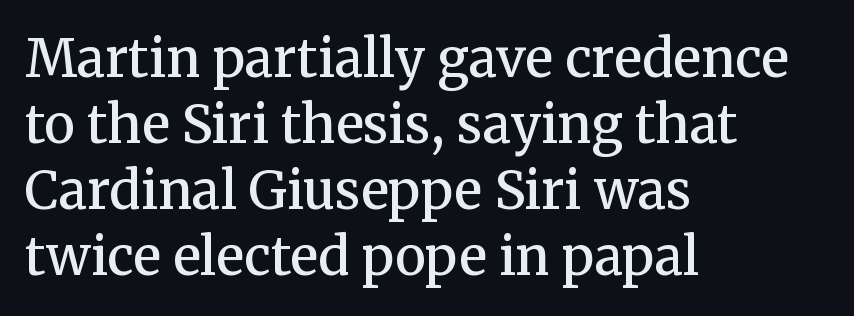
The image shows 52 px semibold serif type, upright; set left-aligned, normal line spacing (1.27x), normal letter spacing, not underlined; medium stroke contrast and a medium x-height.
